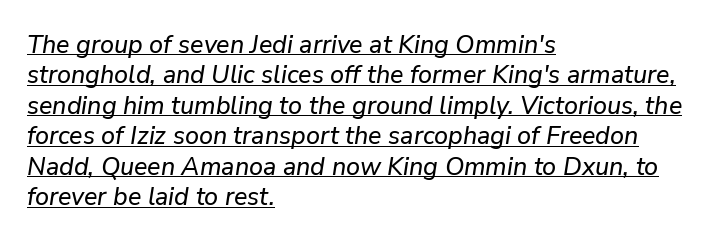
Q: Is the text italic (slanted)? A: Yes, it leans right by about 9 degrees.
Q: Is the text underlined? A: Yes.
Q: How is the paragraph aligned? A: Left-aligned.
Q: Is the spacing between letters normal or unusually wide? A: Normal.
